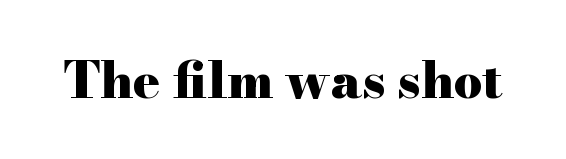
The image shows 50 px heavy, wide serif type, upright; set normal letter spacing, not underlined; high stroke contrast and a small x-height.
